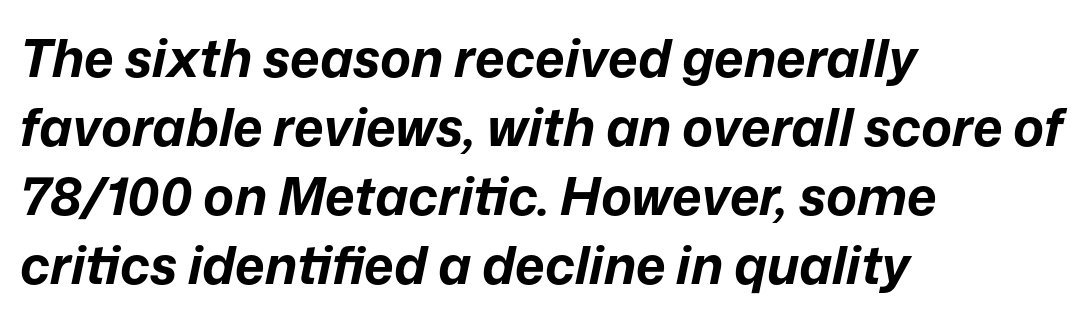
Q: Is the text bold? A: Yes.
Q: Is the text italic (slanted)? A: Yes, it leans right by about 12 degrees.
Q: Is the text underlined? A: No.
Q: How is the paragraph aligned? A: Left-aligned.
Q: Is the spacing between letters normal or unusually wide? A: Normal.
Q: Is the spacing between lines tight, normal or loose? A: Normal.
Q: Width (condensed, normal, or wide)? A: Normal.
Q: Stroke contrast? A: Low.
Q: x-height? A: Medium.
Q: Monospaced? A: No.
